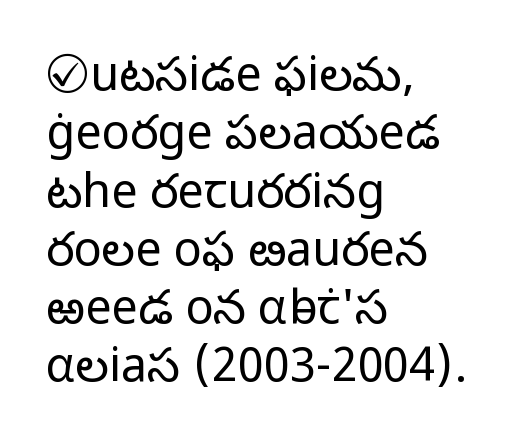
{"serif": "no", "italic": "no", "bold": "no", "weight": "light", "width": "normal", "stroke_contrast": "low", "x_height": "medium", "monospaced": "no", "underline": "no", "align": "left", "line_spacing_ratio": 1.24, "letter_spacing": "normal", "letter_spacing_em": 0.0, "glyph_px": 47}
